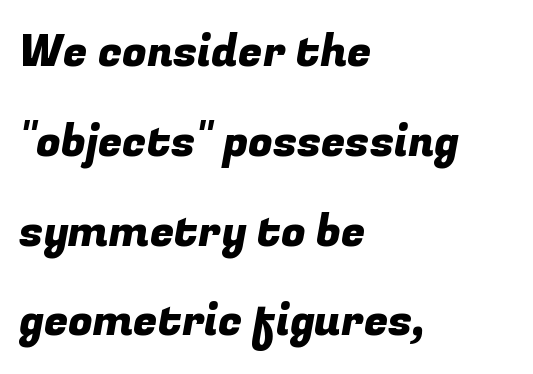
The image shows 44 px sans-serif type; set left-aligned, loose line spacing (2.04x), normal letter spacing, not underlined; low stroke contrast and a medium x-height.
